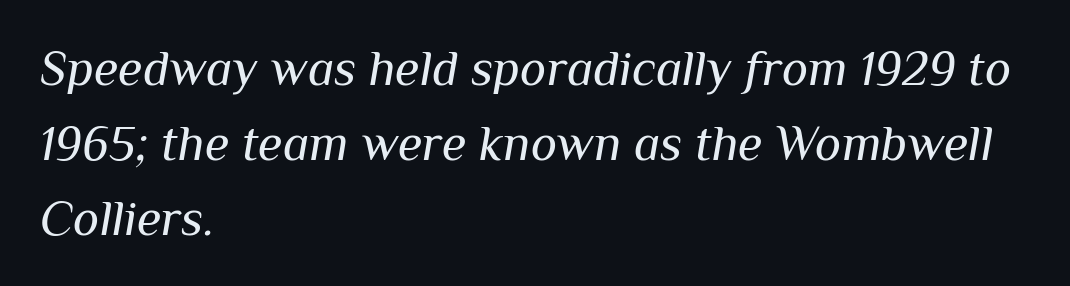
{"italic": "yes", "lean": "right", "slant_degrees": 10, "bold": "no", "weight": "regular", "width": "normal", "stroke_contrast": "medium", "x_height": "medium", "monospaced": "no", "underline": "no", "align": "left", "line_spacing": "normal", "line_spacing_ratio": 1.5, "letter_spacing": "normal", "letter_spacing_em": 0.0, "glyph_px": 50}
